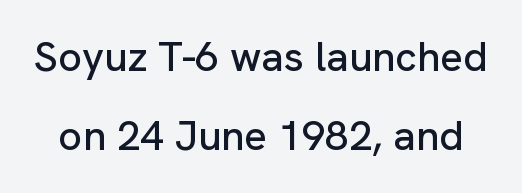
Think of a printed novel: that variable character pitch is what you see here. Clear beneath every line of the passage. If you drew a line through each stem, it would be perfectly vertical. Short note: letters normally spaced. Note: no serifs on the glyphs.
